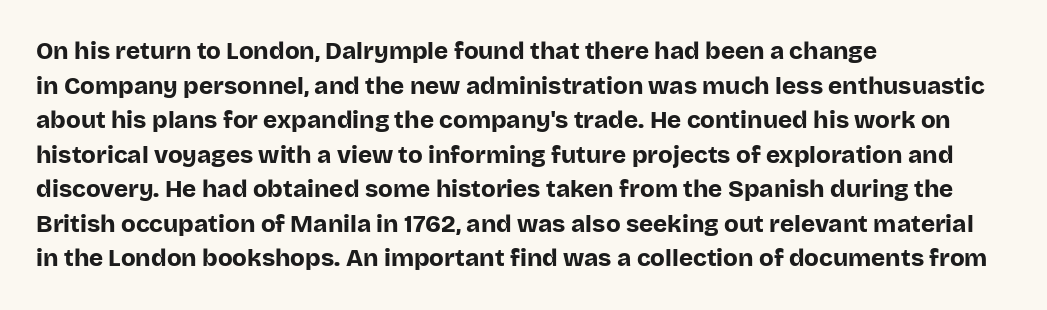
The image shows 24 px bold type, upright; set left-aligned, normal line spacing (1.44x), normal letter spacing, not underlined.
